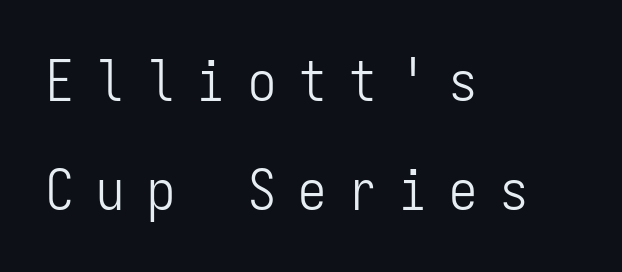
The line texture is sparse and dotted thanks to wide tracking. Check under the words: just untouched page. Is this a fixed-width face? Yes — each glyph sits in an identical cell. Think standard paragraph weight, or any step lighter than that. The font family rendered here belongs to the sans-serif group.
